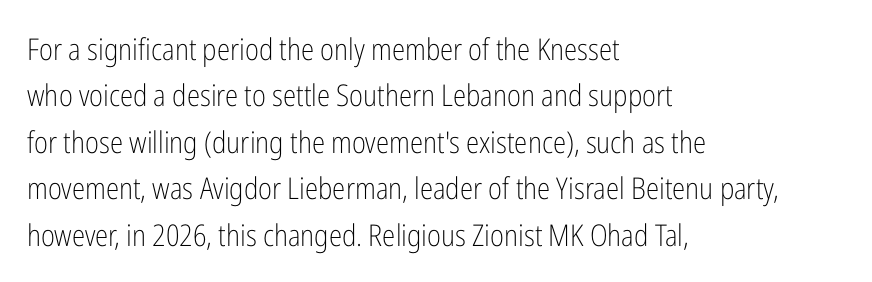
The image shows 30 px light, condensed sans-serif type, upright; set left-aligned, normal line spacing (1.55x), normal letter spacing, not underlined; low stroke contrast and a medium x-height.
